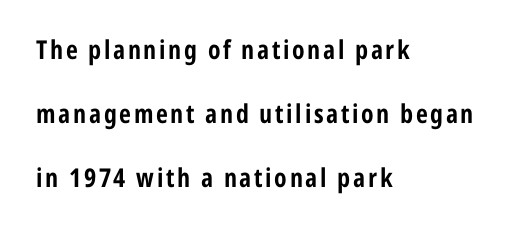
The image shows 26 px bold type, upright; set left-aligned, loose line spacing (2.47x), not underlined.
